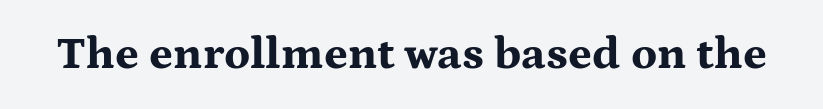
{"serif": "yes", "italic": "no", "bold": "yes", "weight": "bold", "width": "wide", "stroke_contrast": "medium", "x_height": "medium", "monospaced": "no", "underline": "no", "letter_spacing": "normal", "letter_spacing_em": 0.0, "glyph_px": 46}
